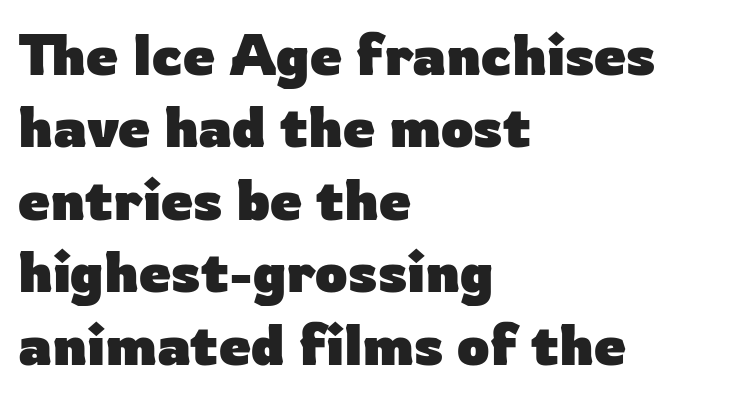
{"serif": "no", "italic": "no", "bold": "yes", "weight": "heavy", "width": "normal", "stroke_contrast": "low", "x_height": "medium", "monospaced": "no", "underline": "no", "align": "left", "line_spacing": "normal", "line_spacing_ratio": 1.27, "letter_spacing": "normal", "letter_spacing_em": 0.0, "glyph_px": 57}
